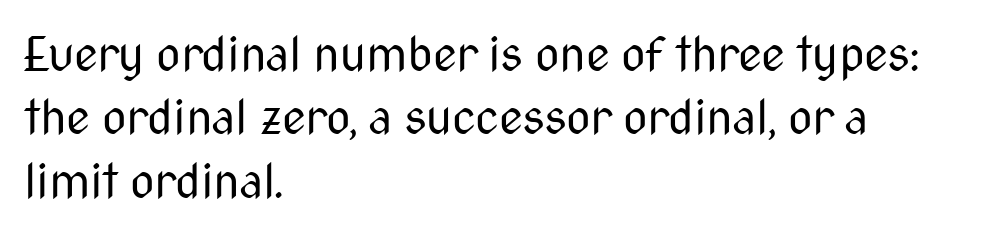
Observe the ordinary spacing: letters are neighbours, not strangers. Left-aligned paragraph, ragged on the right. Heft: none added — not bold. Look at the bottom of the vertical strokes: they stop flat, with no serifs. This sample has the flowing, uneven cadence of proportional lettering.
